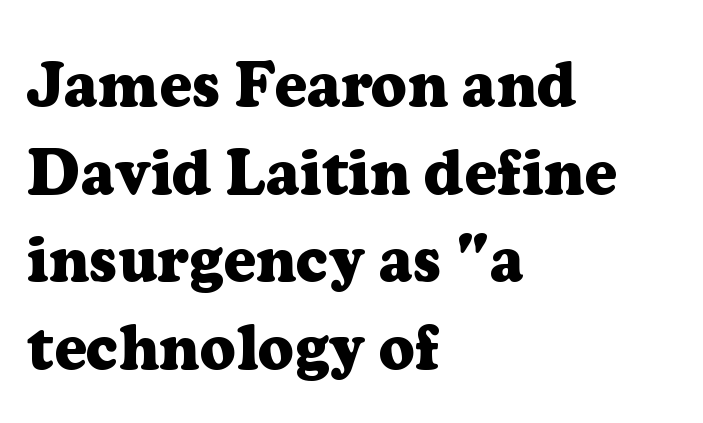
Short and long lines alike share a common starting point at left. Typographically, this falls in the serif category. The glyphs have the mass of a bold cut. This is roman type, the default non-slanted kind.
